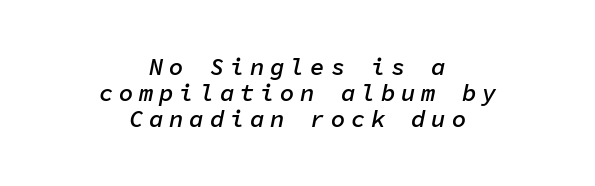
Q: Is the text bold? A: Semi-bold.
Q: Is the text italic (slanted)? A: Yes, it leans right by about 11 degrees.
Q: Is the text underlined? A: No.
Q: How is the paragraph aligned? A: Centered.
Q: Is the spacing between letters normal or unusually wide? A: Unusually wide.
Q: Is the spacing between lines tight, normal or loose? A: Tight.
